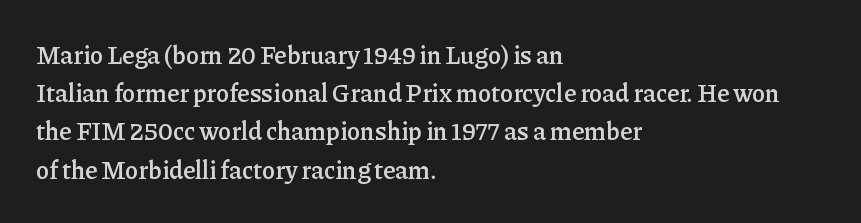
{"italic": "no", "bold": "semi", "underline": "no", "align": "left", "line_spacing": "normal", "line_spacing_ratio": 1.53, "letter_spacing": "normal", "letter_spacing_em": 0.0, "glyph_px": 25}
